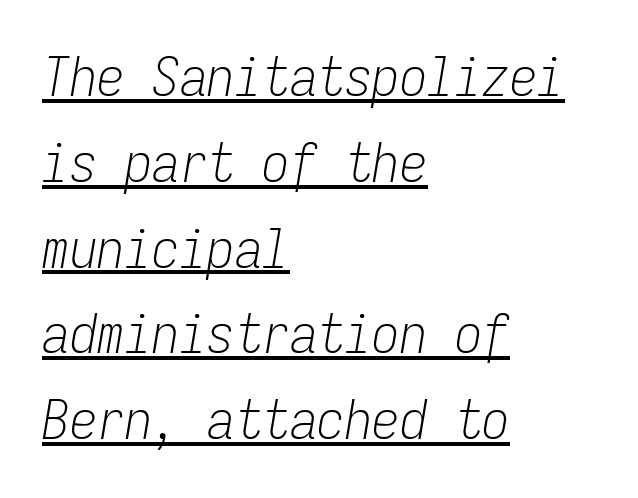
The weight would be labelled regular, book, light, or lighter still. All the whitespace from short lines collects on the right. These lines are rendered in a fixed-pitch font. This sample uses plain, unmodified letter spacing.
